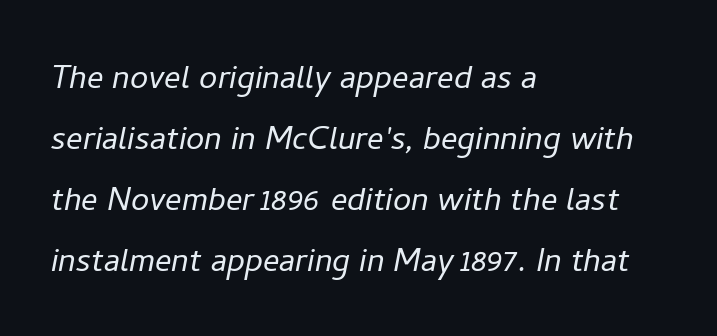
The image shows 41 px light type, italic (leaning right); set left-aligned, normal line spacing (1.49x), normal letter spacing, not underlined; low stroke contrast and a medium x-height.
